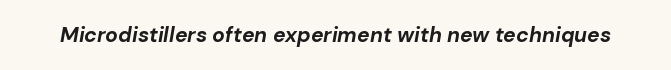
Q: Is the text bold? A: Yes.
Q: Is the text italic (slanted)? A: Yes, it leans right by about 10 degrees.
Q: Is the text underlined? A: No.
Q: Is the spacing between letters normal or unusually wide? A: Normal.
